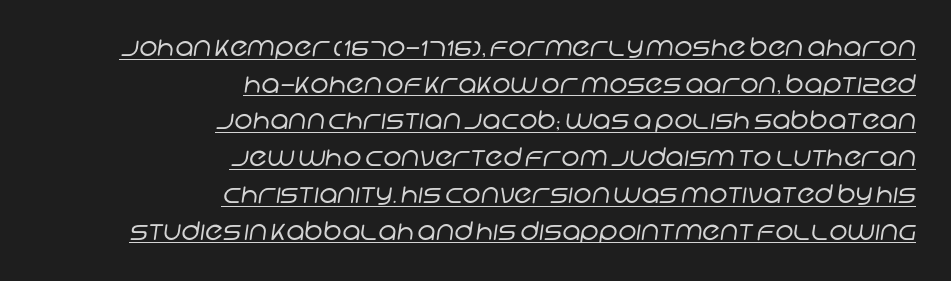
The image shows 25 px text type; set right-aligned, normal line spacing (1.47x), normal letter spacing, underlined.
